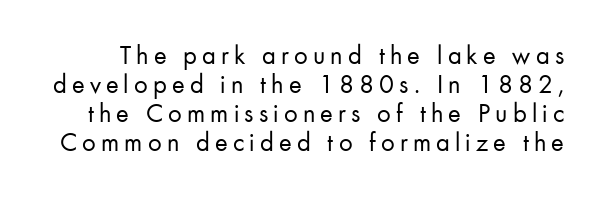
{"italic": "no", "bold": "no", "underline": "no", "line_spacing": "tight", "line_spacing_ratio": 1.08, "glyph_px": 27}
